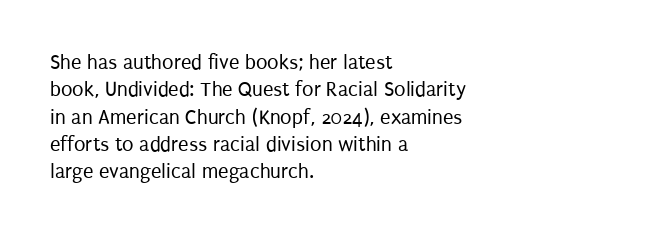
Reading down the block, your eye returns to a fixed left position each line. The weight tops out at a normal text grade. Interline gaps are of average width in this sample. The letters sit at their default tracking, neither squeezed nor spread.
